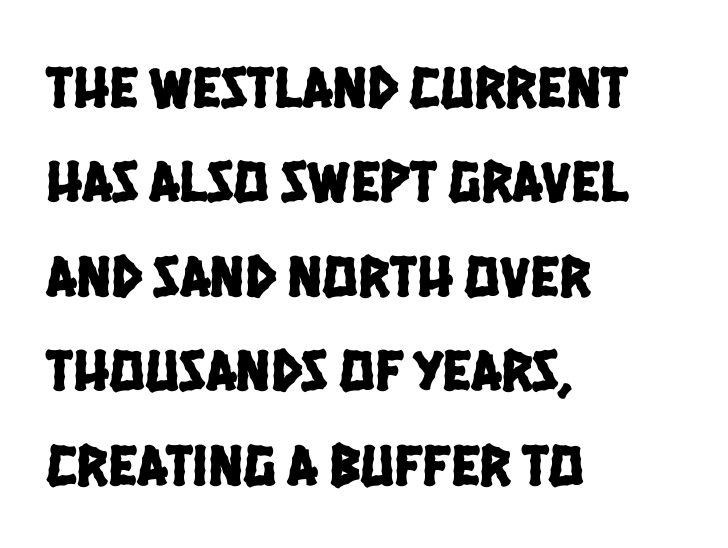
Unlike a traditional serif, this face leaves its strokes unadorned. Think of a printed novel: that variable character pitch is what you see here. The setting favours the left margin, as ordinary paragraphs usually do. Decoration check: the copy has no underline. Each new line begins a customary step beneath the previous one.
